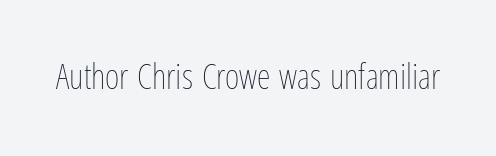
Heaviness? Minimal to ordinary, like unemphasized prose. The baseline area is clear. The rendering uses natural spacing where letterforms have individual widths. Default kerning and tracking; the words read as compact shapes. A roman cut, with each character standing at attention.
